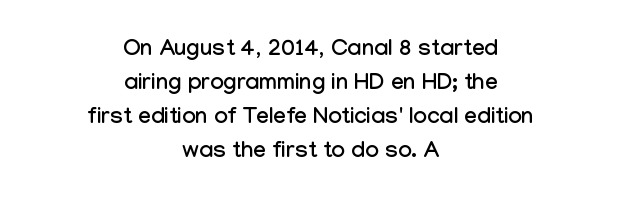
Q: Is the text italic (slanted)? A: No, it is upright.
Q: Is the text underlined? A: No.
Q: How is the paragraph aligned? A: Centered.
Q: Is the spacing between letters normal or unusually wide? A: Normal.
Q: Is the spacing between lines tight, normal or loose? A: Normal.
